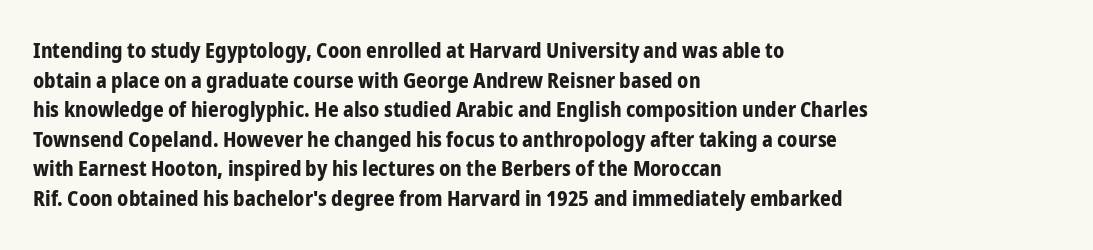
{"italic": "no", "bold": "yes", "underline": "no", "align": "left", "line_spacing": "normal", "line_spacing_ratio": 1.41, "letter_spacing": "normal", "letter_spacing_em": 0.0, "glyph_px": 21}
